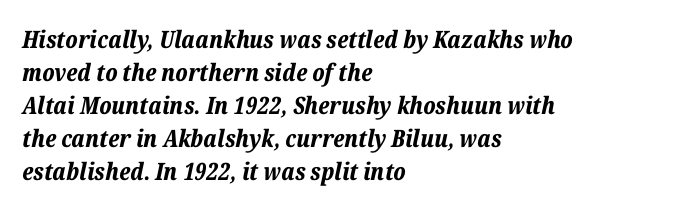
These lines stack with their left ends in a neat column. Characters are canted at an angle relative to the baseline's perpendicular. Rule under the text: the space is simply empty. A typesetter would call this leading conventional body-copy spacing.
